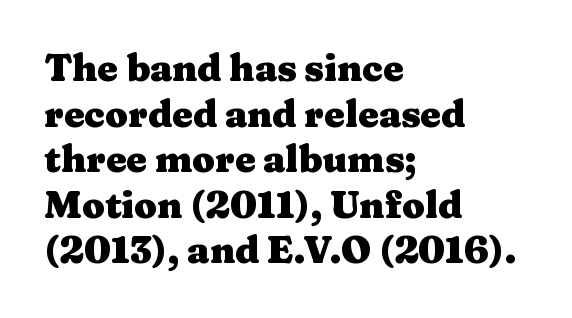
The image shows 37 px heavy, wide serif type, upright; set left-aligned, line spacing 1.23x, normal letter spacing, not underlined; medium stroke contrast and a medium x-height.
